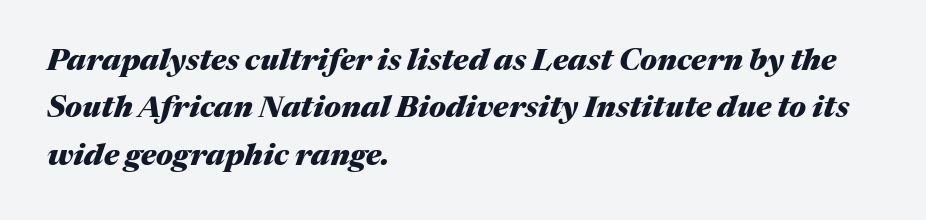
Q: Is the text bold? A: Yes.
Q: Is the text italic (slanted)? A: Yes, it leans right by about 17 degrees.
Q: Is the text underlined? A: No.
Q: How is the paragraph aligned? A: Left-aligned.
Q: Is the spacing between letters normal or unusually wide? A: Normal.
Q: Is the spacing between lines tight, normal or loose? A: Normal.
Q: Width (condensed, normal, or wide)? A: Normal.
Q: Stroke contrast? A: Medium.
Q: x-height? A: Medium.
Q: Monospaced? A: No.
